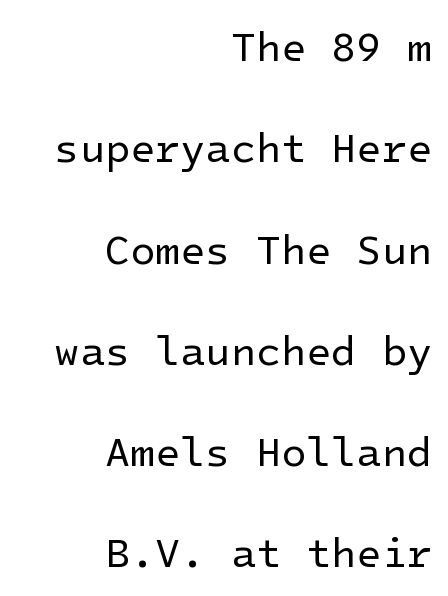
{"serif": "no", "italic": "no", "bold": "no", "weight": "regular", "width": "normal", "stroke_contrast": "low", "x_height": "medium", "underline": "no", "align": "right", "line_spacing": "loose", "line_spacing_ratio": 2.47, "letter_spacing": "normal", "letter_spacing_em": 0.0, "glyph_px": 41}
